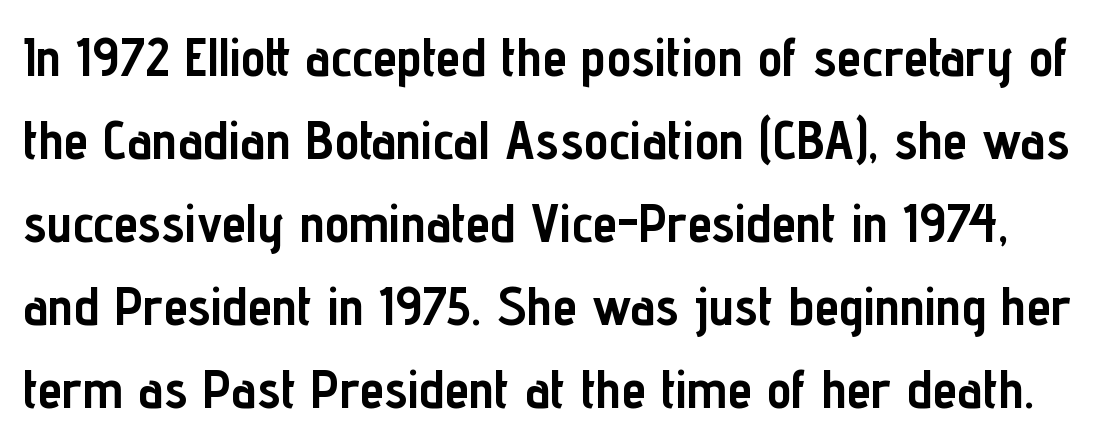
The image shows 55 px semibold, condensed sans-serif type, upright; set normal line spacing (1.51x), normal letter spacing, not underlined; low stroke contrast and a medium x-height.
